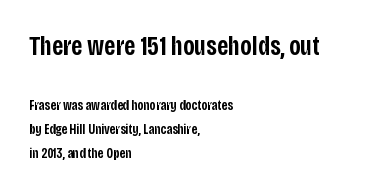
Typesetter's note: demi weight, one step under bold. The block of text has a typical density, with ordinary space between rows. Just letters on the line, the space beneath them empty. Quick note: not italic, upright.
